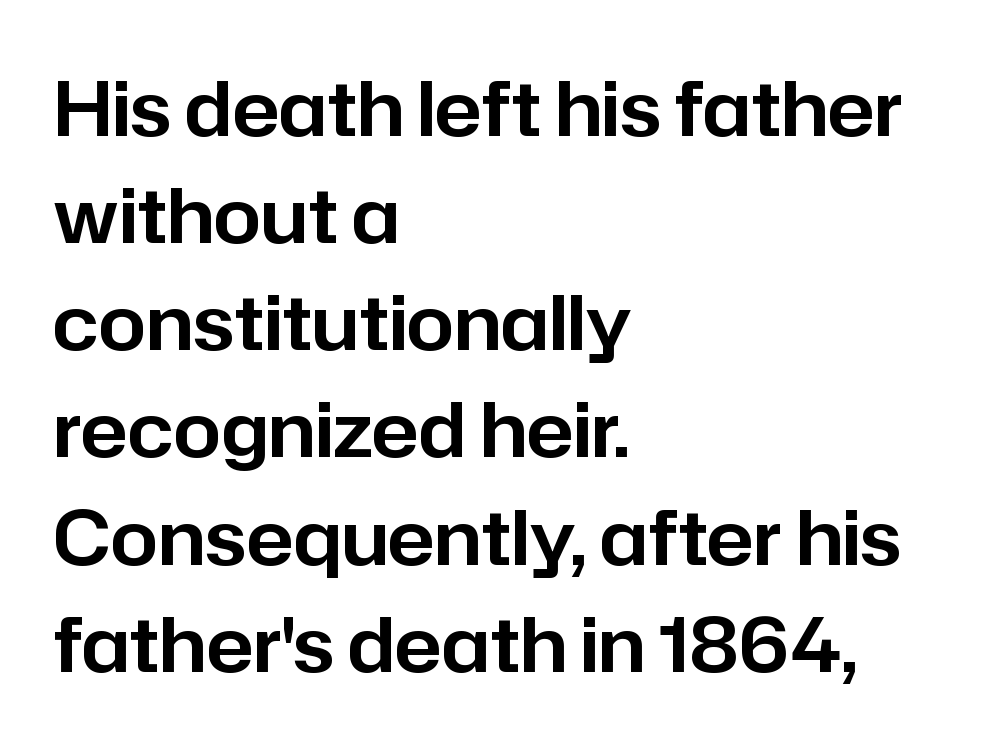
{"serif": "no", "italic": "no", "width": "normal", "stroke_contrast": "low", "x_height": "medium", "monospaced": "no", "underline": "no", "align": "left", "line_spacing": "normal", "line_spacing_ratio": 1.41, "letter_spacing": "normal", "letter_spacing_em": 0.0, "glyph_px": 76}
